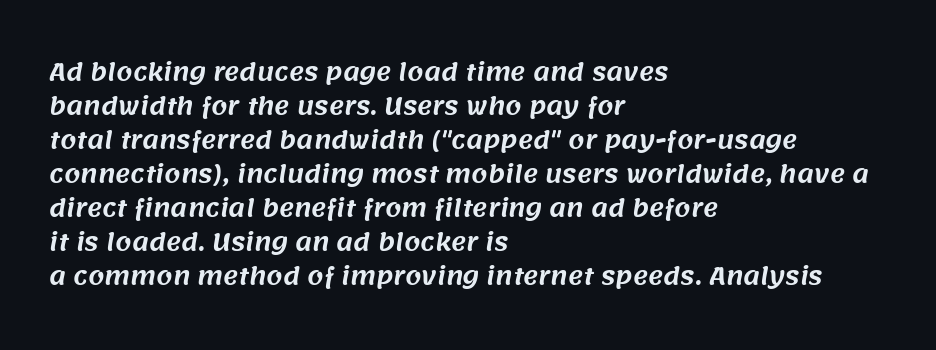
{"underline": "no", "align": "left", "line_spacing": "normal", "line_spacing_ratio": 1.48, "letter_spacing": "normal", "letter_spacing_em": 0.0, "glyph_px": 23}
